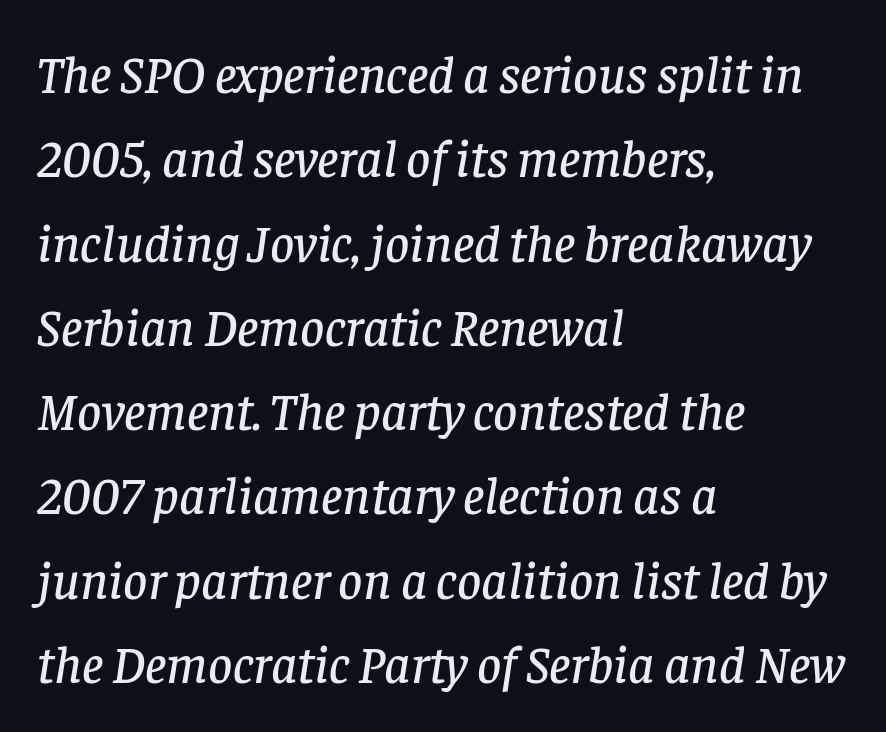
{"serif": "yes", "italic": "yes", "lean": "right", "slant_degrees": 8, "width": "normal", "stroke_contrast": "low", "x_height": "large", "monospaced": "no", "underline": "no", "align": "left", "line_spacing": "normal", "line_spacing_ratio": 1.59, "letter_spacing": "normal", "letter_spacing_em": 0.0, "glyph_px": 53}
